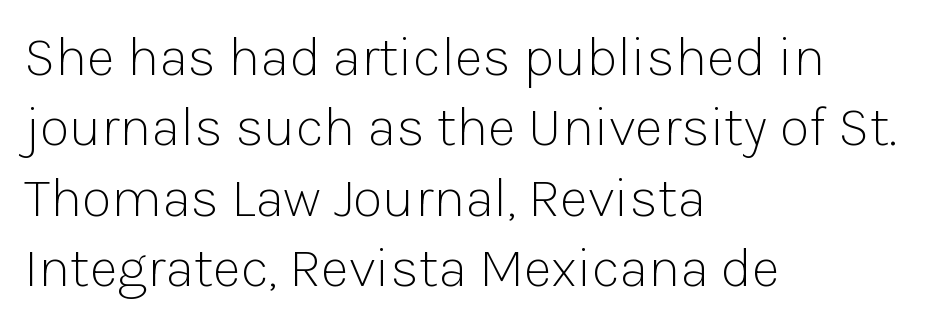
{"serif": "no", "italic": "no", "bold": "no", "weight": "light", "width": "normal", "stroke_contrast": "low", "x_height": "medium", "monospaced": "no", "underline": "no", "align": "left", "line_spacing": "normal", "line_spacing_ratio": 1.28, "letter_spacing": "normal", "letter_spacing_em": 0.0, "glyph_px": 55}
